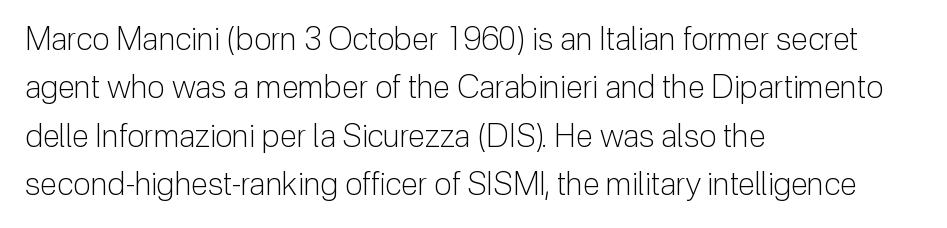
{"serif": "no", "italic": "no", "bold": "no", "weight": "light", "width": "normal", "stroke_contrast": "low", "x_height": "medium", "monospaced": "no", "underline": "no", "align": "left", "line_spacing": "normal", "line_spacing_ratio": 1.51, "letter_spacing": "normal", "letter_spacing_em": 0.0, "glyph_px": 32}
